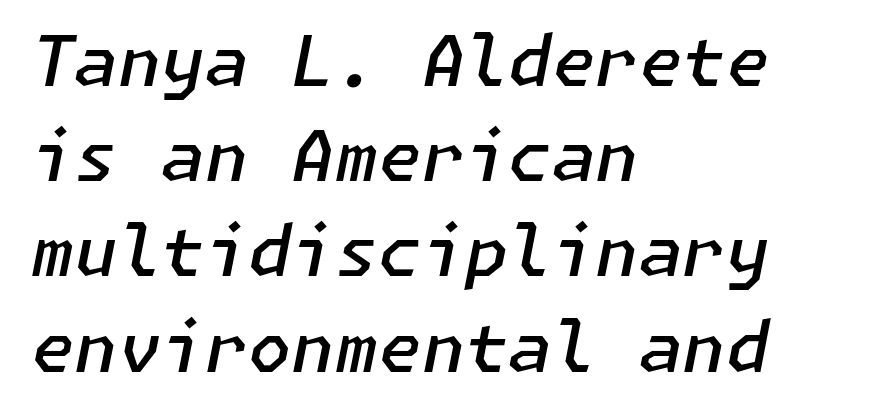
The image shows 70 px semibold type, italic (leaning right); set left-aligned, normal line spacing (1.36x), normal letter spacing, not underlined; low stroke contrast and a medium x-height.
